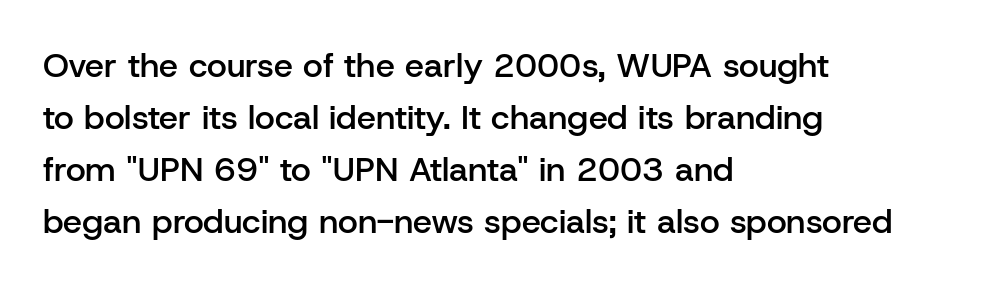
Tall strokes in this sample are plumb rather than angled. One glance says typical: line gaps are just what's usual. One-word summary of the alignment: left. The passage shown is typed in a proportional face where columns would drift. Note: no serifs on the glyphs. Here the glyphs are tracked normally, forming tight word shapes.
